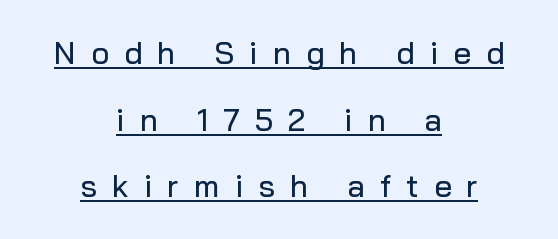
You could not count columns in this text — the font is proportionally spaced. Examine the stroke ends and you'll find no serifs. Honestly, the underline is the first thing you notice here. The lettering stays uniformly vertical, giving the passage a roman look. Tracking value appears strongly positive — letters spread wide.
